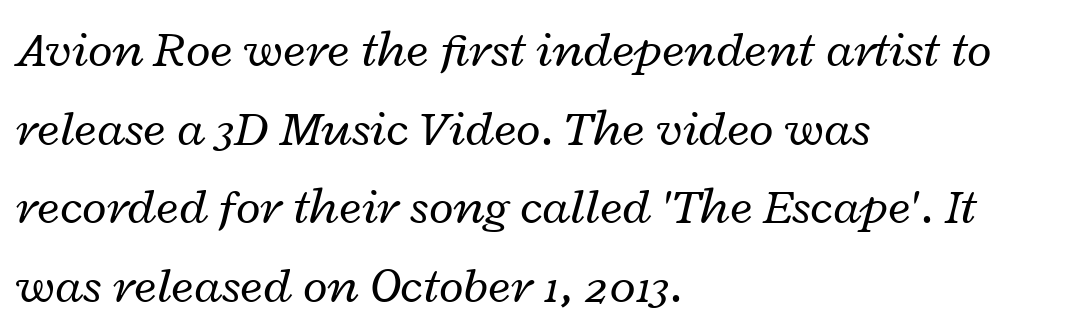
Q: Is the text bold? A: No.
Q: Is the text italic (slanted)? A: Yes, it leans right by about 12 degrees.
Q: Is the text underlined? A: No.
Q: How is the paragraph aligned? A: Left-aligned.
Q: Is the spacing between letters normal or unusually wide? A: Normal.
Q: Is the spacing between lines tight, normal or loose? A: Normal.
Q: Width (condensed, normal, or wide)? A: Wide.
Q: Stroke contrast? A: Low.
Q: x-height? A: Medium.
Q: Monospaced? A: No.
